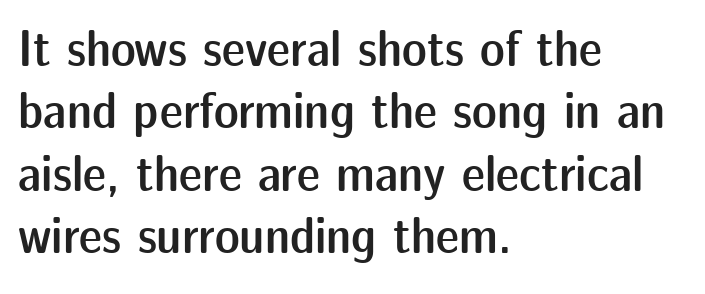
Set as a demibold, roughly 600 on the weight scale. Characters remain perfectly vertical along every line. No feet cap the strokes, marking this as sans-serif type. Nobody touched the tracking dial on this one.
